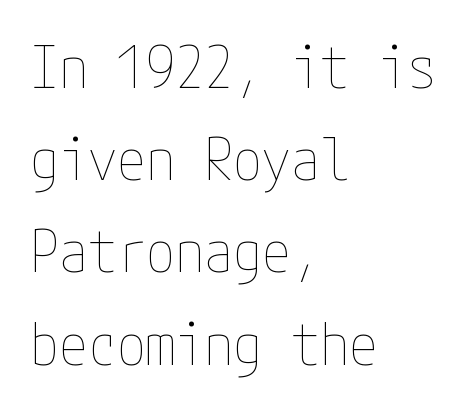
Observe the ordinary spacing: letters are neighbours, not strangers. Is there any slant? The stems are plumb. Ink coverage per letter is moderate at most. The passage shown is not underscored anywhere. The block of text has a typical density, with ordinary space between rows. A classic flush-left, rag-right setting is used for this passage.
